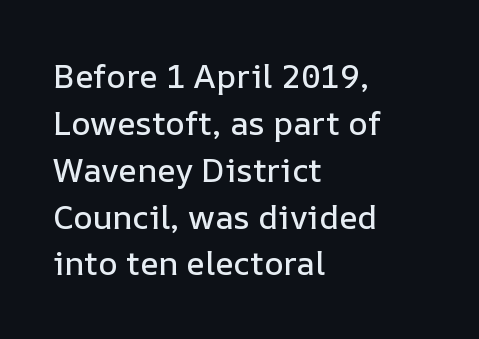
The image shows 33 px text type, upright; set left-aligned, normal line spacing (1.42x), normal letter spacing, not underlined; low stroke contrast and a medium x-height.
